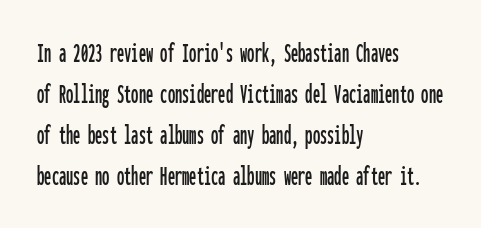
The image shows 29 px condensed sans-serif type, upright, monospaced; set left-aligned, normal line spacing (1.41x), normal letter spacing, not underlined; low stroke contrast and a medium x-height.
